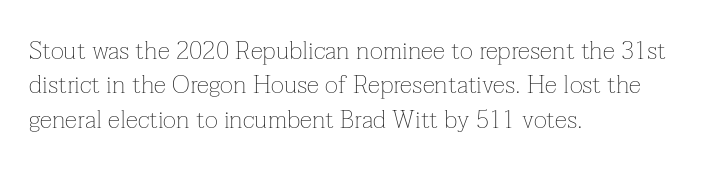
{"italic": "no", "bold": "no", "underline": "no", "align": "left", "line_spacing": "normal", "line_spacing_ratio": 1.38, "letter_spacing": "normal", "letter_spacing_em": 0.0, "glyph_px": 25}
